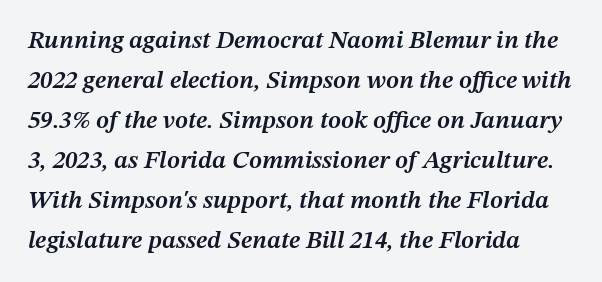
Q: Is the text bold? A: Semi-bold.
Q: Is the text italic (slanted)? A: Yes, it leans right by about 12 degrees.
Q: Is the text underlined? A: No.
Q: Is the spacing between letters normal or unusually wide? A: Normal.
Q: Is the spacing between lines tight, normal or loose? A: Normal.
